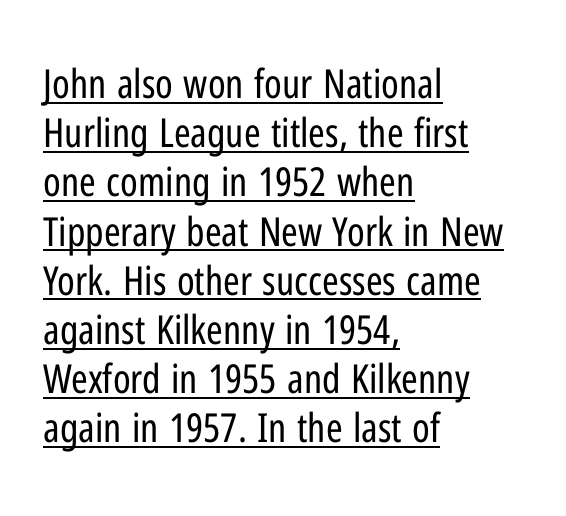
The image shows 40 px regular-weight, condensed sans-serif type, upright; set left-aligned, line spacing 1.23x, normal letter spacing, underlined; low stroke contrast and a medium x-height.
